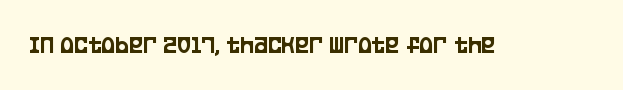
The image shows 26 px text type, upright; set normal letter spacing, not underlined.
